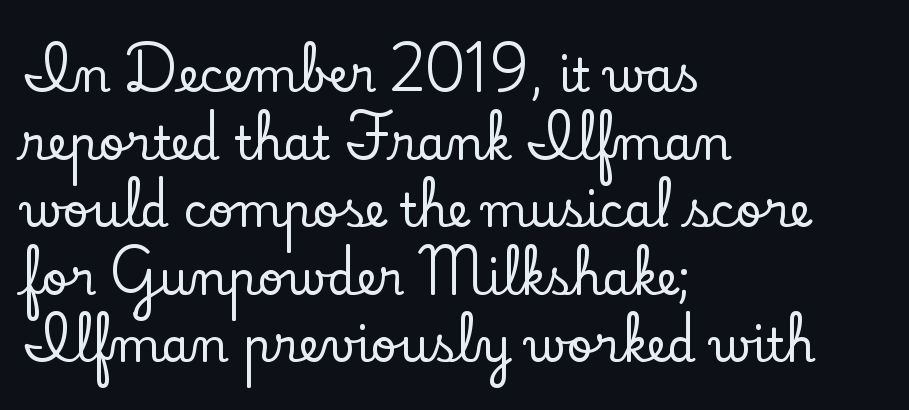
The image shows 46 px serif type, upright; set left-aligned, normal line spacing (1.47x), normal letter spacing, not underlined; low stroke contrast and a small x-height.
